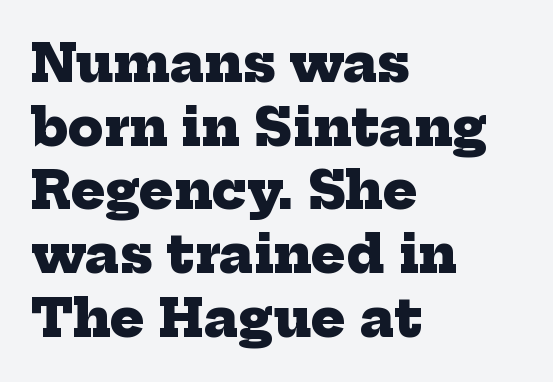
Caption: multi-line text, flush left, ragged right. The designer left line spacing at the default. The passage shown is typed in a proportional face where columns would drift. Honestly, the letter spacing is just normal — you wouldn't notice it. Does the type have serifs? Yes, each stem ends in a small foot. Compared with an ordinary text face, these strokes are far heavier — a full bold.
